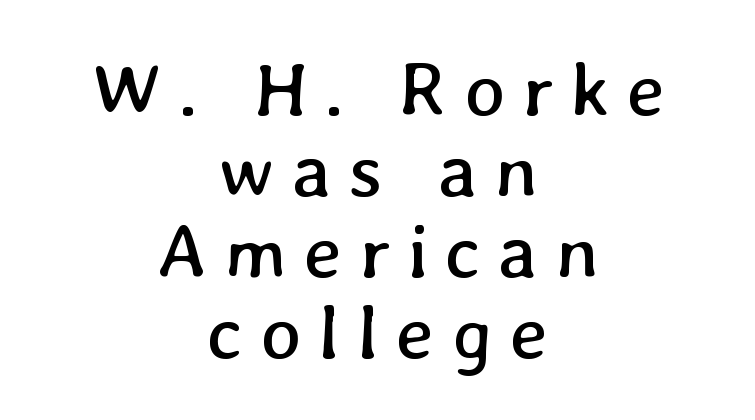
Note the varied advance widths — an 'i' is clearly narrower than an 'm'. The passage shown is not underscored anywhere. Stroke mass is kept to a normal reading level or below. Teacher's note: observe the equal gaps on both sides — that is centered alignment.
